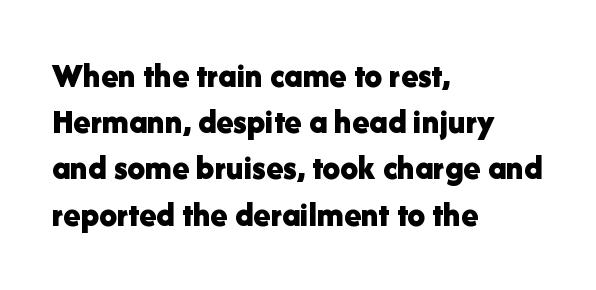
Q: Is the text bold? A: Yes.
Q: Is the text italic (slanted)? A: No, it is upright.
Q: Is the typeface a serif or a sans-serif typeface? A: Sans-serif.
Q: Is the text underlined? A: No.
Q: How is the paragraph aligned? A: Left-aligned.
Q: Is the spacing between letters normal or unusually wide? A: Normal.
Q: Is the spacing between lines tight, normal or loose? A: Normal.
Q: Width (condensed, normal, or wide)? A: Normal.
Q: Stroke contrast? A: Low.
Q: x-height? A: Medium.
Q: Monospaced? A: No.
